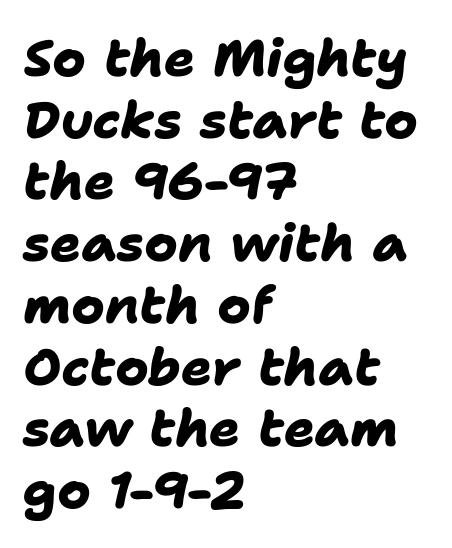
Q: Is the text bold? A: Yes.
Q: Is the typeface a serif or a sans-serif typeface? A: Sans-serif.
Q: Is the text underlined? A: No.
Q: How is the paragraph aligned? A: Left-aligned.
Q: Is the spacing between letters normal or unusually wide? A: Normal.
Q: Width (condensed, normal, or wide)? A: Normal.
Q: Stroke contrast? A: Low.
Q: x-height? A: Medium.
Q: Monospaced? A: No.
